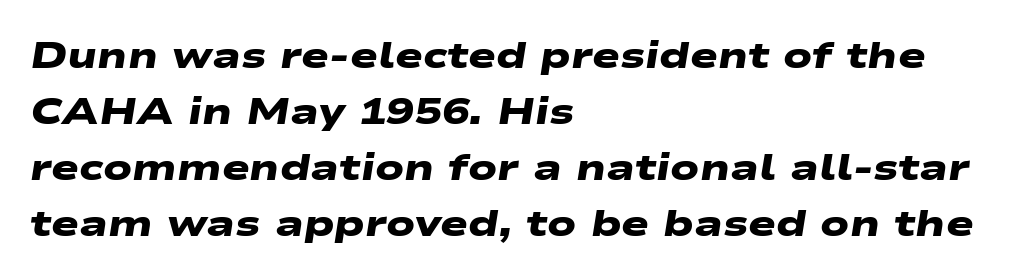
The image shows 37 px heavy, wide sans-serif type; set left-aligned, normal line spacing (1.51x), normal letter spacing, not underlined; low stroke contrast and a medium x-height.
